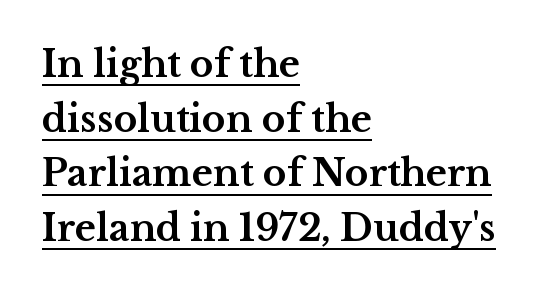
{"serif": "yes", "italic": "no", "bold": "yes", "weight": "bold", "width": "wide", "stroke_contrast": "medium", "x_height": "medium", "monospaced": "no", "underline": "yes", "align": "left", "line_spacing": "normal", "line_spacing_ratio": 1.52, "letter_spacing": "normal", "letter_spacing_em": 0.0, "glyph_px": 36}
